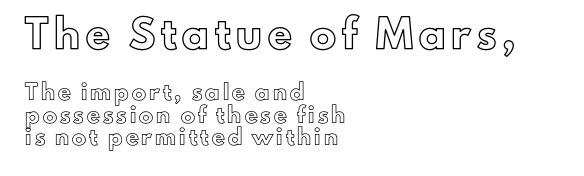
{"italic": "no", "underline": "no", "align": "left", "line_spacing": "normal", "line_spacing_ratio": 1.6, "letter_spacing": "wide", "letter_spacing_em": 0.23, "larger_block": "first", "size_ratio": 1.86, "glyph_px": 26}
